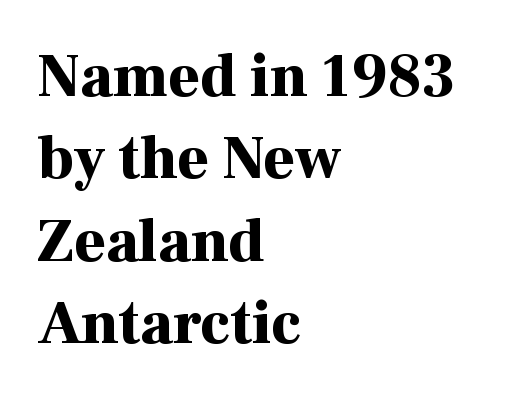
{"serif": "yes", "italic": "no", "bold": "yes", "weight": "bold", "width": "normal", "stroke_contrast": "high", "x_height": "medium", "monospaced": "no", "underline": "no", "align": "left", "line_spacing": "normal", "line_spacing_ratio": 1.35, "letter_spacing": "normal", "letter_spacing_em": 0.0, "glyph_px": 61}
